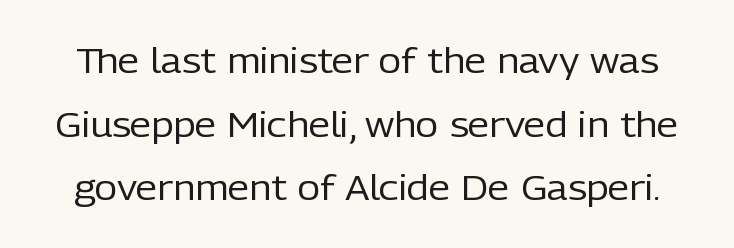
Q: Is the text bold? A: No.
Q: Is the text italic (slanted)? A: No, it is upright.
Q: Is the typeface a serif or a sans-serif typeface? A: Sans-serif.
Q: Is the text underlined? A: No.
Q: Is the spacing between letters normal or unusually wide? A: Normal.
Q: Width (condensed, normal, or wide)? A: Normal.
Q: Stroke contrast? A: Low.
Q: x-height? A: Medium.
Q: Monospaced? A: No.
